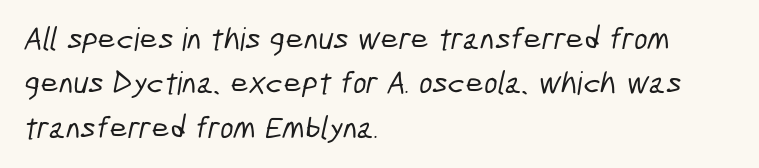
The glyphs are unaccompanied by any horizontal stroke below them. The passage is arranged the way most books set body copy — flush left. Note the varied advance widths — an 'i' is clearly narrower than an 'm'. Words appear dense and cohesive because spacing is normal. Students, observe: this is what conventionally led text looks like. Classification — sans serif.
